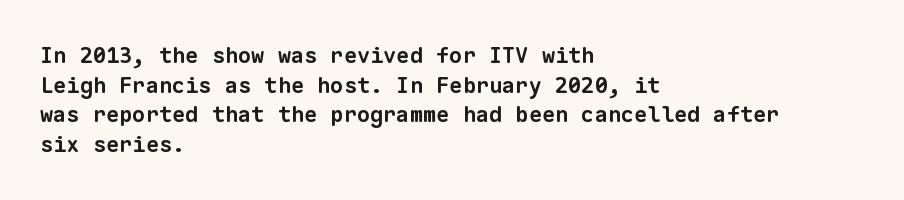
Q: Is the text bold? A: Yes.
Q: Is the text underlined? A: No.
Q: How is the paragraph aligned? A: Left-aligned.
Q: Is the spacing between letters normal or unusually wide? A: Normal.
Q: Is the spacing between lines tight, normal or loose? A: Normal.
